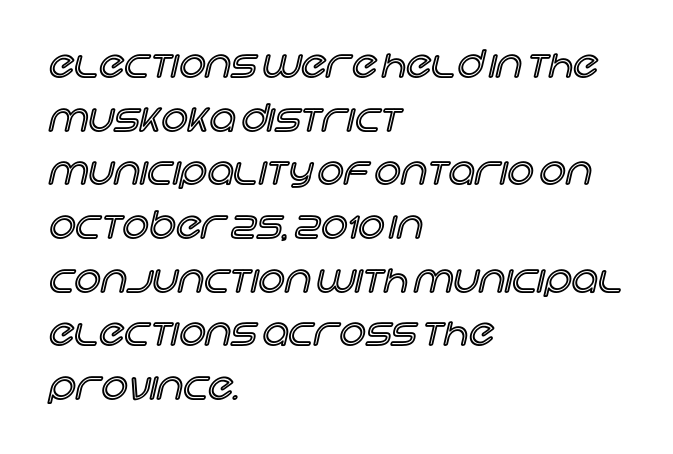
Q: Is the text italic (slanted)? A: Yes.
Q: Is the text underlined? A: No.
Q: How is the paragraph aligned? A: Left-aligned.
Q: Is the spacing between letters normal or unusually wide? A: Normal.
Q: Is the spacing between lines tight, normal or loose? A: Normal.
Q: Width (condensed, normal, or wide)? A: Normal.
Q: x-height? A: Large.
Q: Monospaced? A: No.
